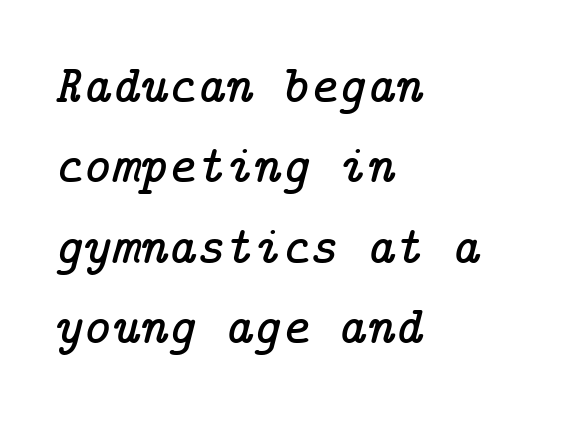
The image shows 54 px serif type, italic (leaning right); set left-aligned, normal line spacing (1.49x), normal letter spacing, not underlined; low stroke contrast and a medium x-height.
